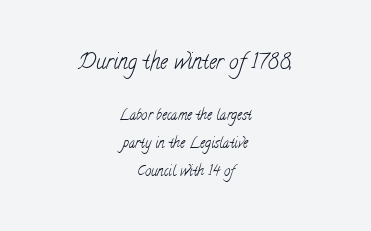
The image shows 21 px text type; set centered, loose line spacing (1.98x), normal letter spacing, not underlined; the first (top) block is 1.5x larger.
